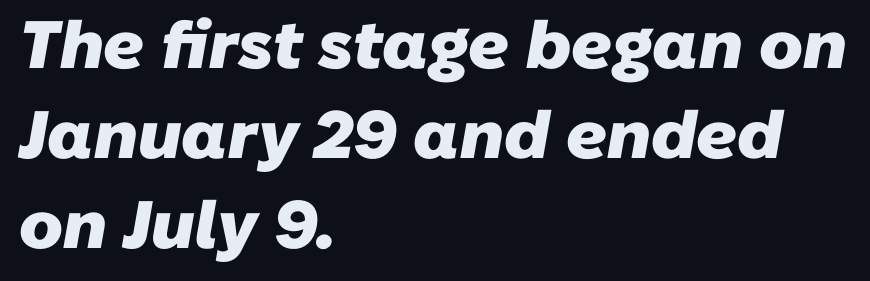
The image shows 67 px heavy sans-serif type; set left-aligned, normal line spacing (1.34x), normal letter spacing, not underlined; low stroke contrast and a medium x-height.
